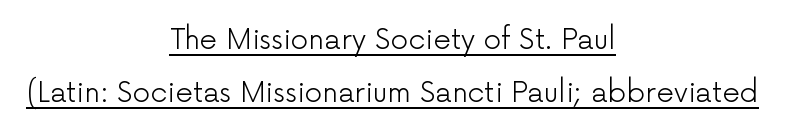
Q: Is the text bold? A: No.
Q: Is the text italic (slanted)? A: No, it is upright.
Q: Is the typeface a serif or a sans-serif typeface? A: Sans-serif.
Q: Is the text underlined? A: Yes.
Q: How is the paragraph aligned? A: Centered.
Q: Is the spacing between letters normal or unusually wide? A: Normal.
Q: Width (condensed, normal, or wide)? A: Normal.
Q: Stroke contrast? A: Low.
Q: x-height? A: Medium.
Q: Monospaced? A: No.
